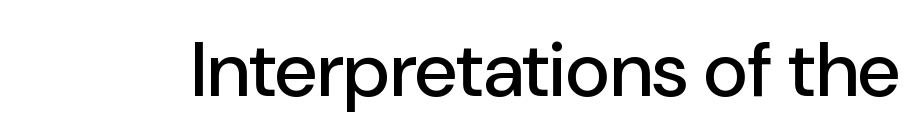
Between one letter and the next there's only the usual sliver of space. Is this a sans? Yes — the strokes have no serifs. This rendering features lettering with no underline. This is the regular roman posture of the typeface. Each letter keeps its own natural width here, so spacing adapts to shape.
